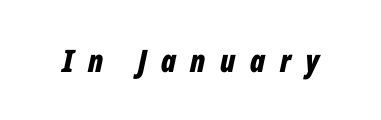
The image shows 31 px bold, condensed type, italic (leaning right); set unusually wide letter spacing (+0.47 em), not underlined; low stroke contrast and a medium x-height.
